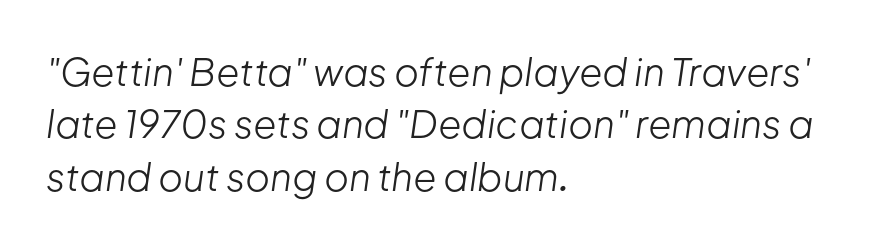
Q: Is the text bold? A: No.
Q: Is the text italic (slanted)? A: Yes, it leans right by about 8 degrees.
Q: Is the text underlined? A: No.
Q: How is the paragraph aligned? A: Left-aligned.
Q: Is the spacing between letters normal or unusually wide? A: Normal.
Q: Is the spacing between lines tight, normal or loose? A: Normal.
Q: Width (condensed, normal, or wide)? A: Normal.
Q: Stroke contrast? A: Low.
Q: x-height? A: Medium.
Q: Monospaced? A: No.
